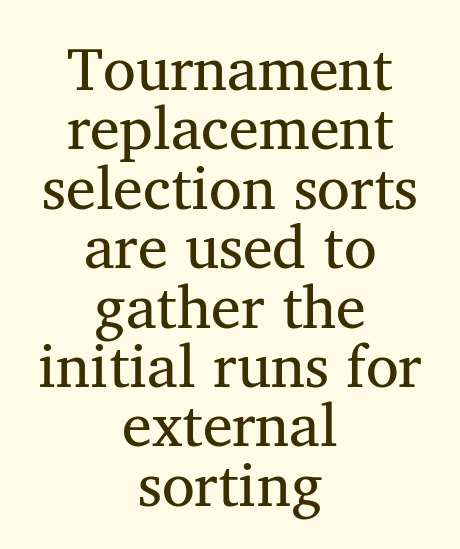
Q: Is the typeface a serif or a sans-serif typeface? A: Serif.
Q: Is the text underlined? A: No.
Q: How is the paragraph aligned? A: Centered.
Q: Is the spacing between letters normal or unusually wide? A: Normal.
Q: Is the spacing between lines tight, normal or loose? A: Tight.
Q: Width (condensed, normal, or wide)? A: Normal.
Q: Stroke contrast? A: Medium.
Q: x-height? A: Medium.
Q: Monospaced? A: No.
